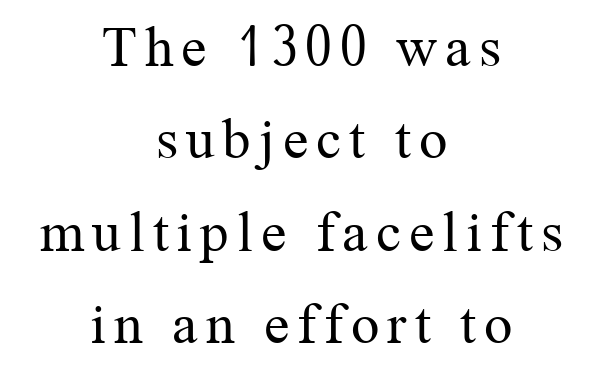
{"serif": "yes", "italic": "no", "bold": "no", "weight": "regular", "width": "normal", "stroke_contrast": "medium", "x_height": "medium", "monospaced": "no", "underline": "no", "align": "center", "line_spacing": "normal", "line_spacing_ratio": 1.62, "glyph_px": 57}
